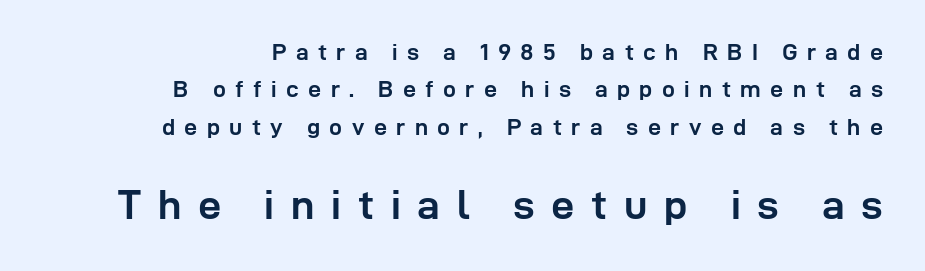
Unmarked baselines from the first word to the last. Visually, the bottom section dominates because its glyphs are scaled up. Right-aligned paragraph, ragged on the left. Designer's note — italics off, roman on.
